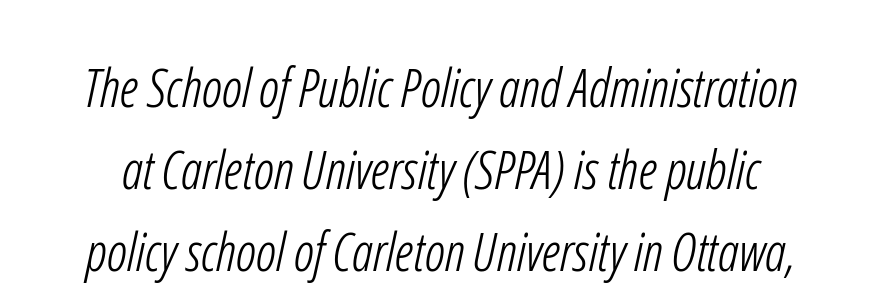
{"serif": "no", "bold": "no", "weight": "light", "width": "condensed", "stroke_contrast": "low", "x_height": "medium", "monospaced": "no", "underline": "no", "line_spacing": "normal", "line_spacing_ratio": 1.55, "letter_spacing": "normal", "letter_spacing_em": 0.0, "glyph_px": 53}
